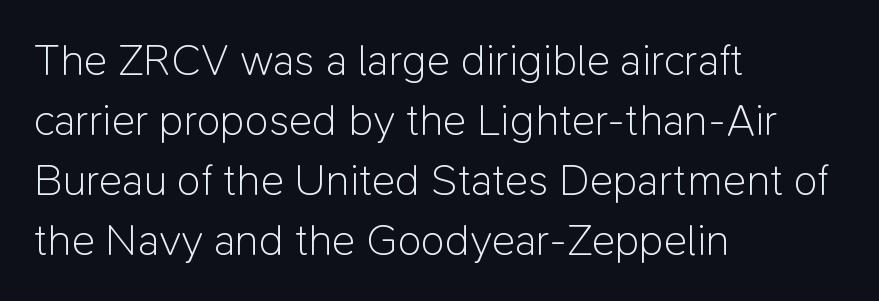
How are the letters spaced? Ordinarily, with no added tracking. Nothing heavy about these letters — not bold at all. Think of a printed novel: that variable character pitch is what you see here. The leading is moderate, giving the passage an even texture. One-word summary of the alignment: left.
